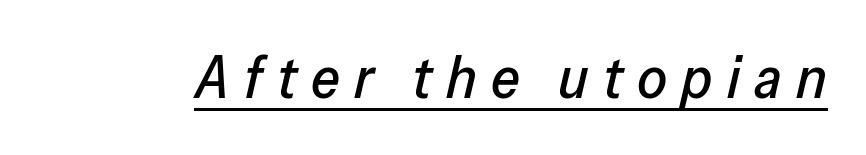
Q: Is the text italic (slanted)? A: Yes, it leans right by about 13 degrees.
Q: Is the text underlined? A: Yes.
Q: Is the spacing between letters normal or unusually wide? A: Unusually wide.
Q: Width (condensed, normal, or wide)? A: Normal.
Q: Stroke contrast? A: Low.
Q: x-height? A: Medium.
Q: Monospaced? A: No.
